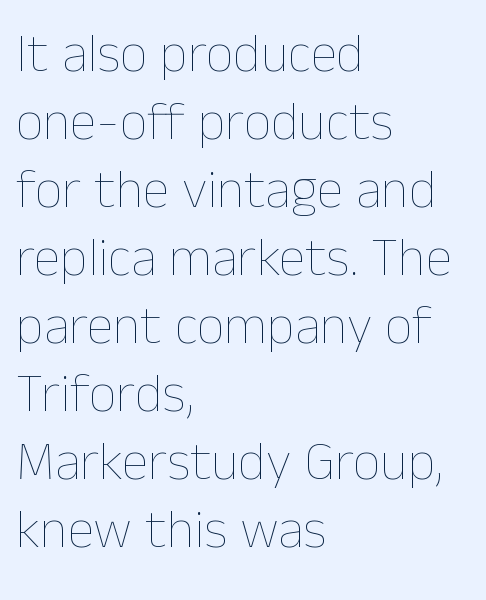
The image shows 54 px thin type, upright; set left-aligned, normal line spacing (1.26x), normal letter spacing, not underlined; low stroke contrast and a medium x-height.
